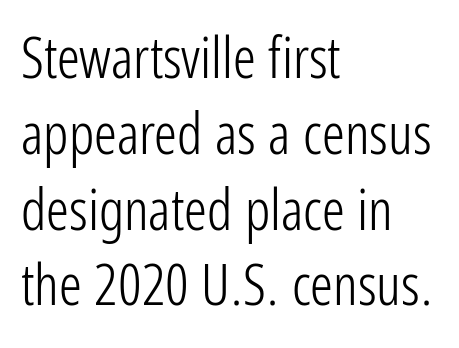
The image shows 57 px light, condensed sans-serif type, upright; set left-aligned, normal line spacing (1.33x), normal letter spacing, not underlined; low stroke contrast and a medium x-height.
